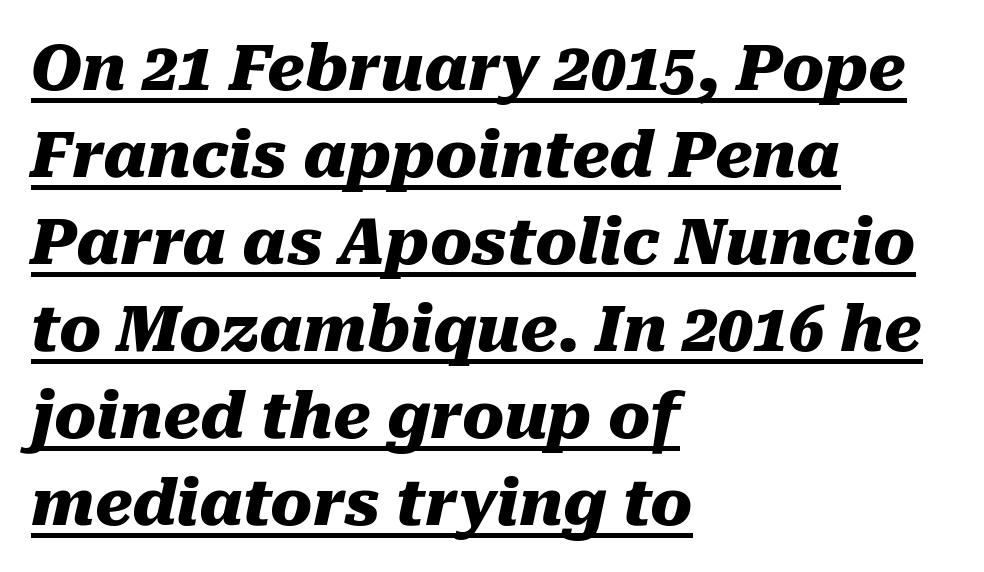
Q: Is the text bold? A: Yes.
Q: Is the text italic (slanted)? A: Yes, it leans right by about 10 degrees.
Q: Is the text underlined? A: Yes.
Q: How is the paragraph aligned? A: Left-aligned.
Q: Is the spacing between letters normal or unusually wide? A: Normal.
Q: Is the spacing between lines tight, normal or loose? A: Normal.
Q: Width (condensed, normal, or wide)? A: Normal.
Q: Stroke contrast? A: Medium.
Q: x-height? A: Medium.
Q: Monospaced? A: No.
